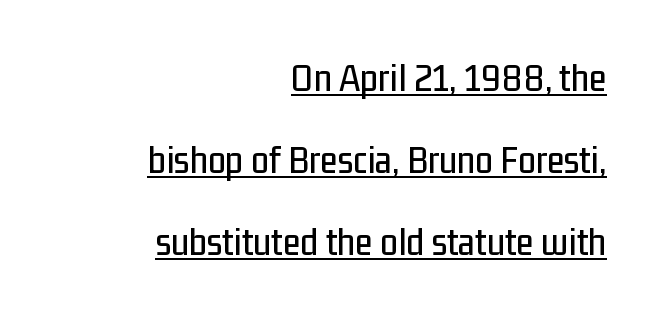
The image shows 40 px condensed sans-serif type, upright; set right-aligned, loose line spacing (2.05x), normal letter spacing, underlined; low stroke contrast and a medium x-height.
